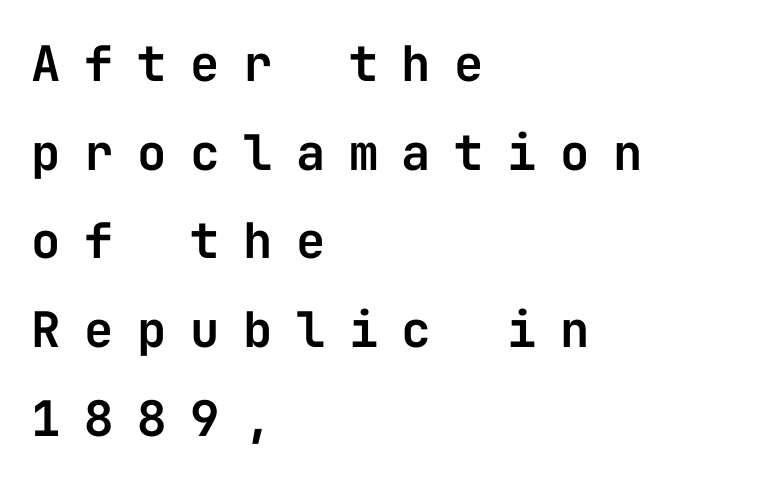
Q: Is the text italic (slanted)? A: No, it is upright.
Q: Is the typeface a serif or a sans-serif typeface? A: Sans-serif.
Q: Is the text underlined? A: No.
Q: How is the paragraph aligned? A: Left-aligned.
Q: Is the spacing between letters normal or unusually wide? A: Unusually wide.
Q: Width (condensed, normal, or wide)? A: Normal.
Q: Stroke contrast? A: Low.
Q: x-height? A: Medium.
Q: Monospaced? A: Yes.
